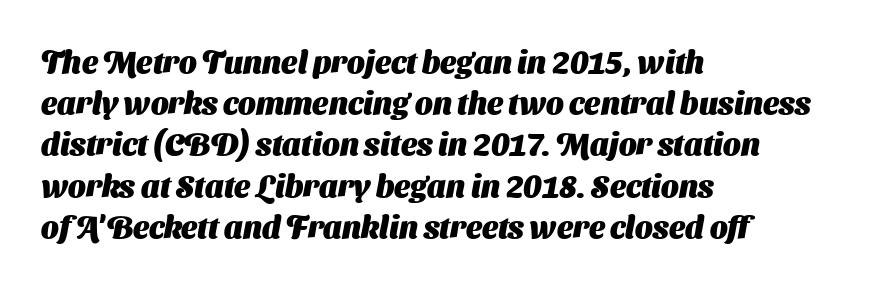
Q: Is the text bold? A: Yes.
Q: Is the typeface a serif or a sans-serif typeface? A: Sans-serif.
Q: Is the text underlined? A: No.
Q: How is the paragraph aligned? A: Left-aligned.
Q: Is the spacing between letters normal or unusually wide? A: Normal.
Q: Is the spacing between lines tight, normal or loose? A: Normal.
Q: Width (condensed, normal, or wide)? A: Normal.
Q: Stroke contrast? A: Medium.
Q: x-height? A: Medium.
Q: Monospaced? A: No.
